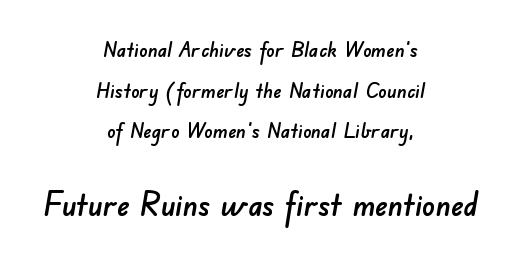
The image shows 32 px sans-serif type; set centered, loose line spacing (1.94x), normal letter spacing, not underlined; the second (bottom) block is 1.52x larger; low stroke contrast and a small x-height.
